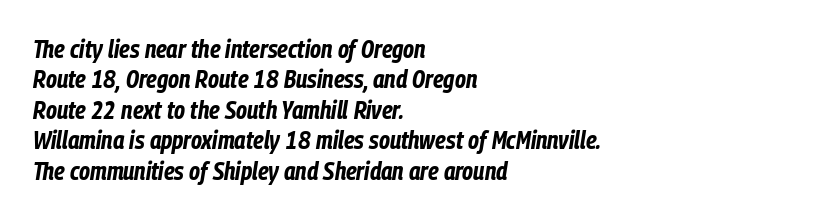
The letters sit at their default tracking, neither squeezed nor spread. Caption: bold face, heavy strokes. Caption: multi-line text, flush left, ragged right. Descenders are the only things crossing below the line. Tall strokes in this sample are angled rather than plumb.
